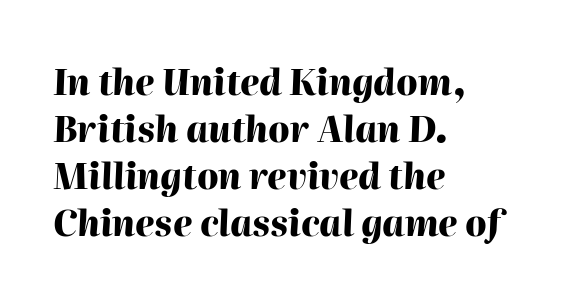
{"italic": "yes", "lean": "right", "slant_degrees": 2, "bold": "yes", "weight": "heavy", "width": "normal", "stroke_contrast": "high", "x_height": "medium", "monospaced": "no", "underline": "no", "align": "left", "line_spacing": "normal", "line_spacing_ratio": 1.34, "letter_spacing": "normal", "letter_spacing_em": 0.0, "glyph_px": 35}
